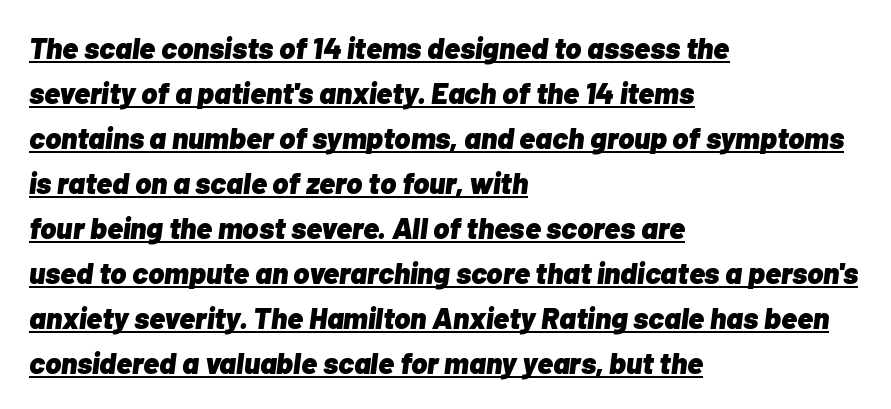
One glance says typical: line gaps are just what's usual. Heavy, bold letterforms. Looks like regular typesetting: each glyph gets only the width it needs. The sample's only ornament is a line tracing under the words. The horizontal fit of the characters is conventional and even. Slant detected: the letters are inclined.
